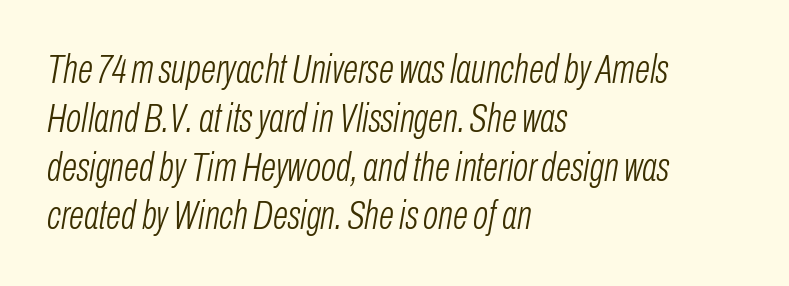
Q: Is the text bold? A: No.
Q: Is the text italic (slanted)? A: Yes, it leans right by about 10 degrees.
Q: Is the text underlined? A: No.
Q: How is the paragraph aligned? A: Left-aligned.
Q: Is the spacing between letters normal or unusually wide? A: Normal.
Q: Width (condensed, normal, or wide)? A: Condensed.
Q: Stroke contrast? A: Low.
Q: x-height? A: Medium.
Q: Monospaced? A: No.
